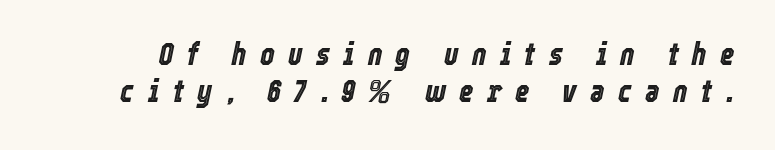
{"italic": "yes", "lean": "right", "slant_degrees": 12, "width": "condensed", "x_height": "medium", "monospaced": "no", "underline": "no", "line_spacing_ratio": 1.19, "letter_spacing": "wide", "letter_spacing_em": 0.43, "glyph_px": 31}
